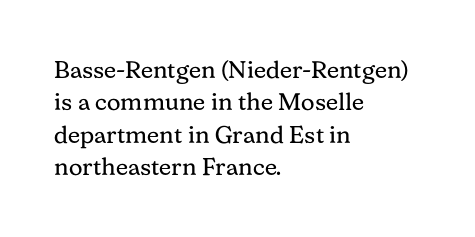
The image shows 24 px text type, upright; set left-aligned, normal line spacing (1.35x), normal letter spacing, not underlined.
